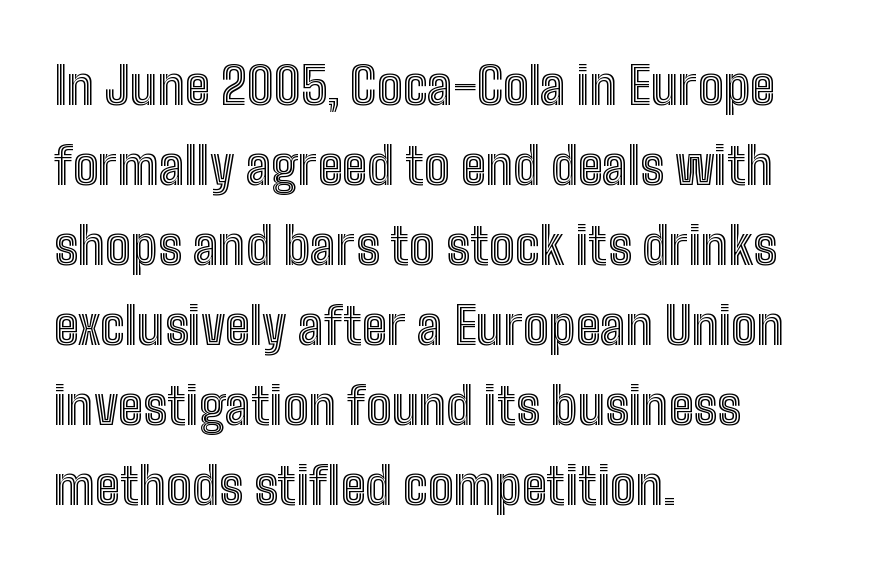
The image shows 51 px condensed type, upright; set left-aligned, normal line spacing (1.57x), normal letter spacing, not underlined; a medium x-height.
